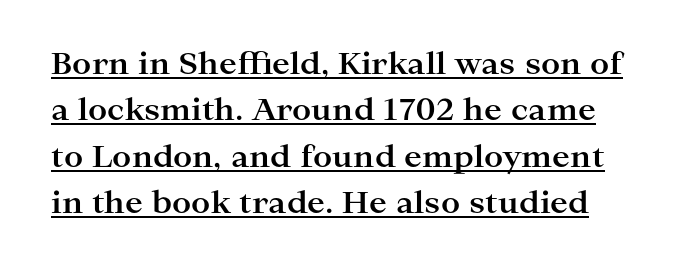
Q: Is the text bold? A: Yes.
Q: Is the text italic (slanted)? A: No, it is upright.
Q: Is the typeface a serif or a sans-serif typeface? A: Serif.
Q: Is the text underlined? A: Yes.
Q: Is the spacing between letters normal or unusually wide? A: Normal.
Q: Is the spacing between lines tight, normal or loose? A: Normal.
Q: Width (condensed, normal, or wide)? A: Wide.
Q: Stroke contrast? A: High.
Q: x-height? A: Medium.
Q: Monospaced? A: No.
